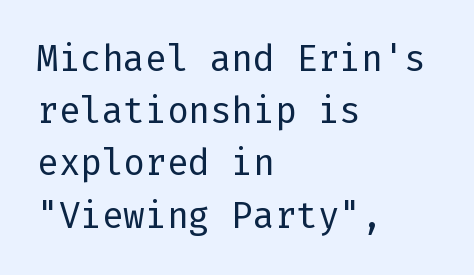
{"serif": "no", "italic": "no", "bold": "no", "weight": "regular", "width": "normal", "stroke_contrast": "low", "x_height": "medium", "underline": "no", "align": "left", "line_spacing": "normal", "line_spacing_ratio": 1.45, "letter_spacing": "normal", "letter_spacing_em": 0.0, "glyph_px": 36}
